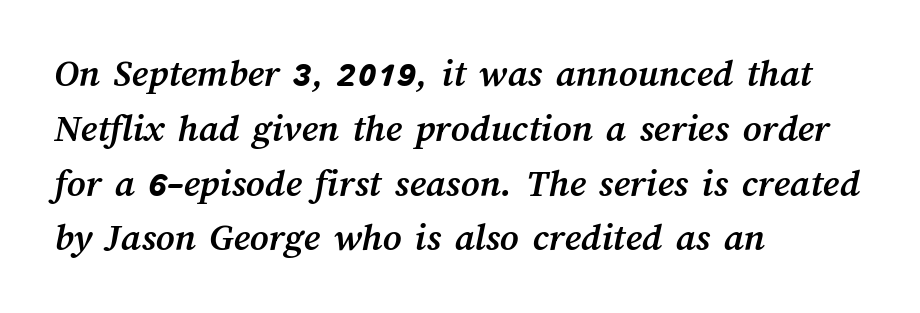
{"bold": "yes", "weight": "semibold", "width": "normal", "stroke_contrast": "medium", "x_height": "medium", "monospaced": "no", "underline": "no", "align": "left", "line_spacing": "normal", "line_spacing_ratio": 1.37, "letter_spacing": "normal", "letter_spacing_em": 0.0, "glyph_px": 40}
